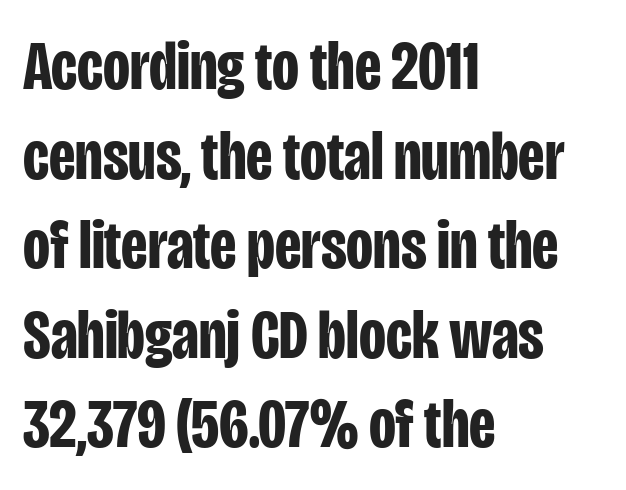
{"serif": "no", "italic": "no", "bold": "yes", "weight": "bold", "width": "condensed", "stroke_contrast": "low", "x_height": "large", "monospaced": "no", "underline": "no", "align": "left", "line_spacing": "normal", "line_spacing_ratio": 1.28, "letter_spacing": "normal", "letter_spacing_em": 0.0, "glyph_px": 70}
